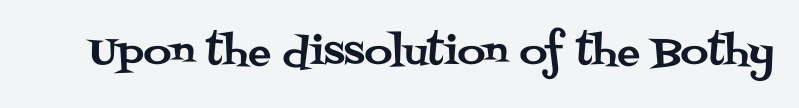
Each row of text sits above clean, open space. The typography opts for an upright posture over an oblique one. Are there feet on the stems? There are — it's a serif. This sample uses plain, unmodified letter spacing. Spacing verdict: proportional, widths tailored to each character.
